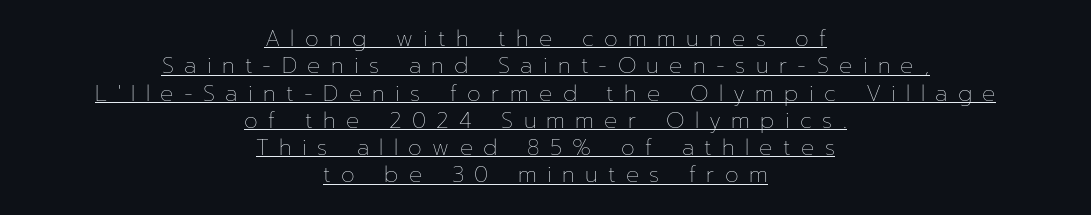
A quiet, ordinary-to-light weight characterises the typeface. When letters stand straight like this, we call the style roman or upright. These lines have a slow, spaced-out rhythm from letter to letter. Horizontally, the lines are justified to the midpoint only. The rendering uses the underline text-decoration.
